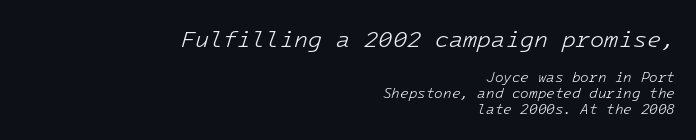
Q: Is the text bold? A: No.
Q: Is the text italic (slanted)? A: Yes, it leans right by about 16 degrees.
Q: Is the text underlined? A: No.
Q: How is the paragraph aligned? A: Right-aligned.
Q: Is the spacing between letters normal or unusually wide? A: Normal.
Q: Is the spacing between lines tight, normal or loose? A: Tight.
Q: Which block of text is set in a larger size, the first (top) or the second (bottom)? A: The first (top) one.
